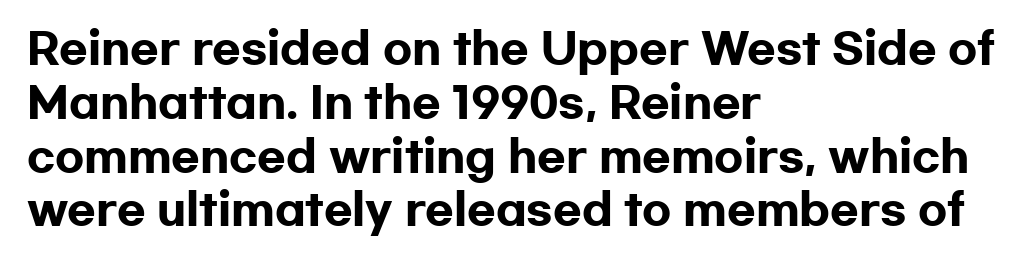
The image shows 42 px heavy, wide sans-serif type, upright; set left-aligned, normal line spacing (1.28x), normal letter spacing, not underlined; low stroke contrast and a medium x-height.
